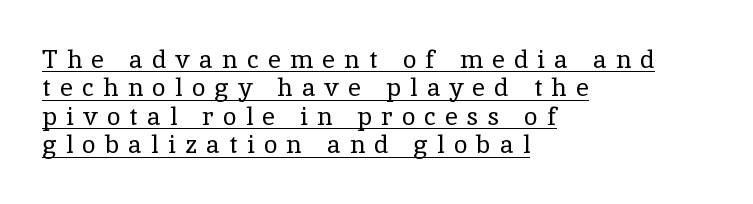
Q: Is the text bold? A: No.
Q: Is the text italic (slanted)? A: No, it is upright.
Q: Is the text underlined? A: Yes.
Q: How is the paragraph aligned? A: Left-aligned.
Q: Is the spacing between letters normal or unusually wide? A: Unusually wide.
Q: Is the spacing between lines tight, normal or loose? A: Tight.
